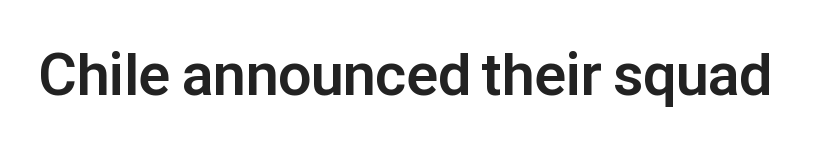
The zone under the glyphs is completely vacant. The designer went with a sans here, leaving each stem footless. A full-strength bold gives these letters their thick strokes. Is there any slant? The stems are plumb. You could not count columns in this text — the font is proportionally spaced.
